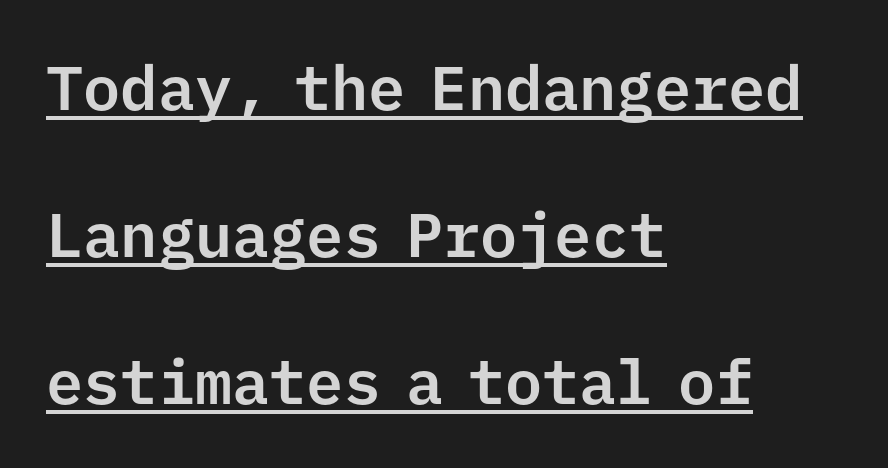
Q: Is the text italic (slanted)? A: No, it is upright.
Q: Is the typeface a serif or a sans-serif typeface? A: Sans-serif.
Q: Is the text underlined? A: Yes.
Q: How is the paragraph aligned? A: Left-aligned.
Q: Is the spacing between letters normal or unusually wide? A: Normal.
Q: Is the spacing between lines tight, normal or loose? A: Loose.
Q: Width (condensed, normal, or wide)? A: Normal.
Q: Stroke contrast? A: Low.
Q: x-height? A: Medium.
Q: Monospaced? A: Yes.
